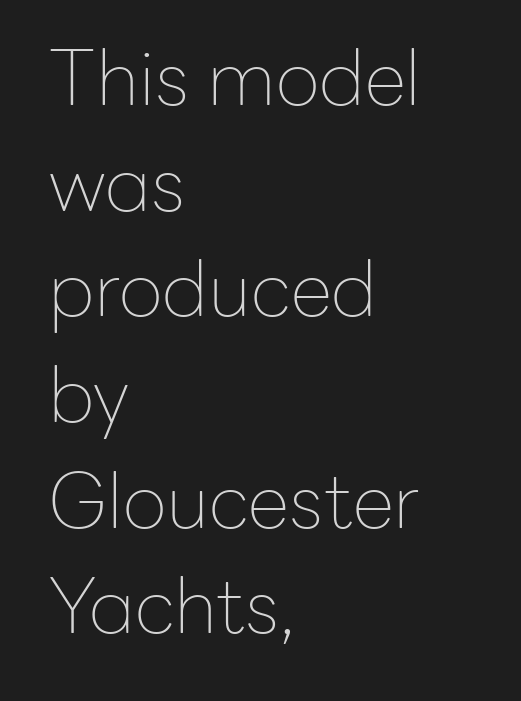
A typesetter would mark this as roman, not italic. Proportional: the letters do not fall into vertical columns. Stem width sits at or under what a default text font uses. Students, observe: this is what conventionally led text looks like. Lines of text with bare space underneath.
